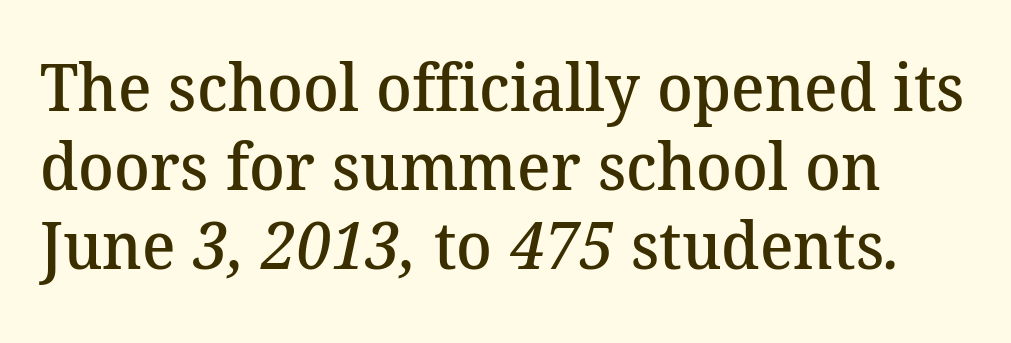
The image shows 66 px semibold serif type; set line spacing 1.2x, normal letter spacing, not underlined; medium stroke contrast and a medium x-height.
